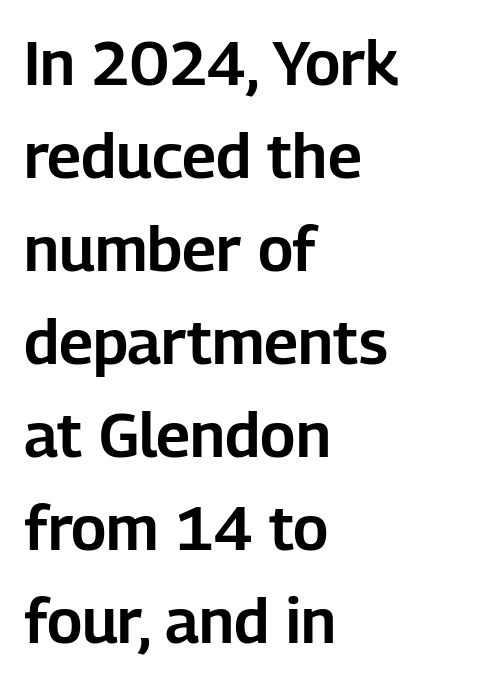
{"serif": "no", "italic": "no", "width": "normal", "stroke_contrast": "low", "x_height": "medium", "monospaced": "no", "underline": "no", "align": "left", "line_spacing": "normal", "line_spacing_ratio": 1.5, "letter_spacing": "normal", "letter_spacing_em": 0.0, "glyph_px": 62}
